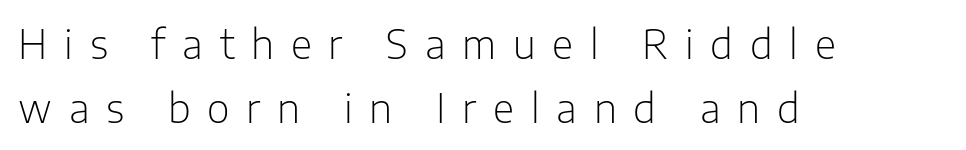
The image shows 39 px light sans-serif type, upright; set left-aligned, normal line spacing (1.63x), unusually wide letter spacing (+0.43 em), not underlined; low stroke contrast and a medium x-height.
